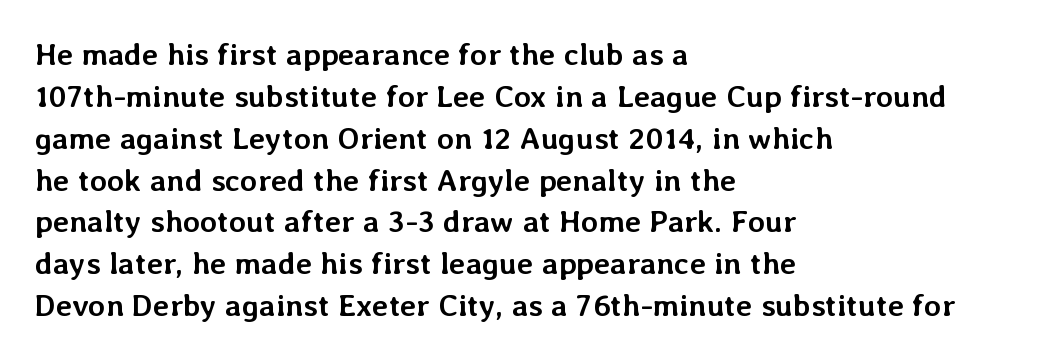
Q: Is the text bold? A: Yes.
Q: Is the text italic (slanted)? A: No, it is upright.
Q: Is the text underlined? A: No.
Q: How is the paragraph aligned? A: Left-aligned.
Q: Is the spacing between letters normal or unusually wide? A: Normal.
Q: Is the spacing between lines tight, normal or loose? A: Normal.
Q: Width (condensed, normal, or wide)? A: Normal.
Q: Stroke contrast? A: Low.
Q: x-height? A: Medium.
Q: Monospaced? A: No.
